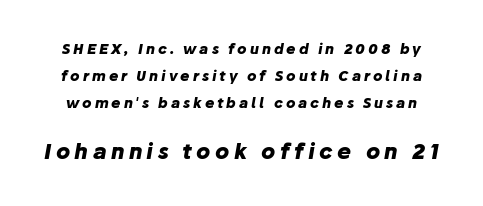
The image shows 21 px bold type, italic (leaning right); set loose line spacing (1.94x), unusually wide letter spacing (+0.21 em), not underlined; the second (bottom) block is 1.5x larger.
